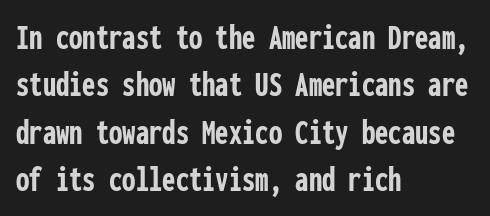
The image shows 38 px semibold, condensed sans-serif type, upright, monospaced; set left-aligned, normal line spacing (1.25x), normal letter spacing, not underlined; low stroke contrast and a medium x-height.
